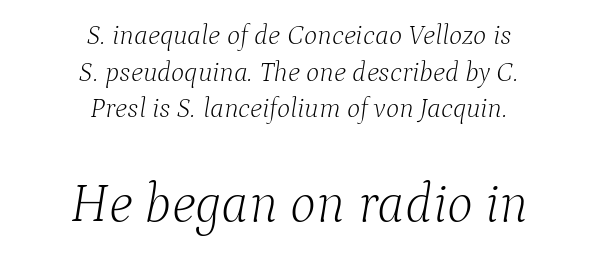
{"serif": "yes", "italic": "yes", "lean": "right", "slant_degrees": 9, "bold": "no", "weight": "light", "width": "normal", "stroke_contrast": "low", "x_height": "medium", "monospaced": "no", "underline": "no", "align": "center", "line_spacing": "normal", "line_spacing_ratio": 1.31, "letter_spacing": "normal", "letter_spacing_em": 0.0, "larger_block": "second", "size_ratio": 1.96, "glyph_px": 55}
